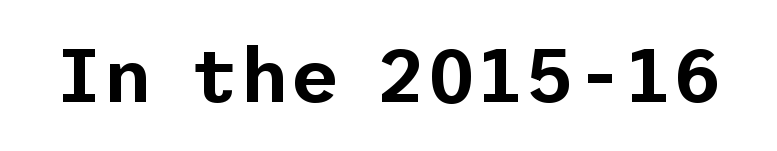
Spacing between characters is what you'd get straight out of the box. Just letters on the line, the space beneath them empty. When letters stand straight like this, we call the style roman or upright. Note: no serifs on the glyphs.
